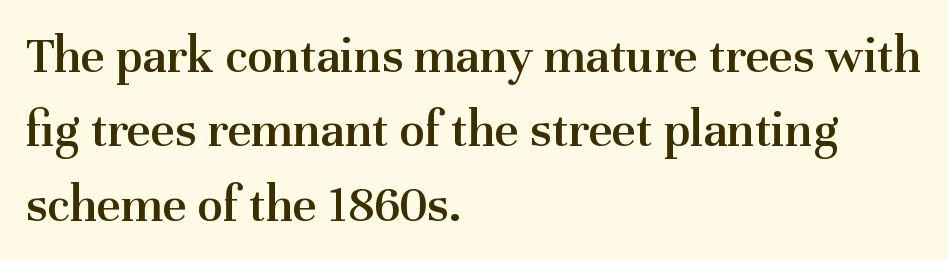
{"serif": "yes", "italic": "no", "bold": "semi", "weight": "semibold", "width": "normal", "stroke_contrast": "medium", "x_height": "medium", "monospaced": "no", "underline": "no", "align": "left", "line_spacing": "normal", "line_spacing_ratio": 1.43, "letter_spacing": "normal", "letter_spacing_em": 0.0, "glyph_px": 52}
